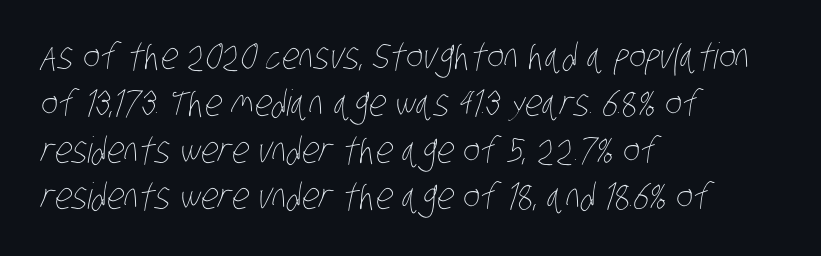
The block of text has a typical density, with ordinary space between rows. No letter is thick-stroked: the sample isn't bold. Line beginnings align vertically; line endings do not. This rendering features lettering with no underline.
